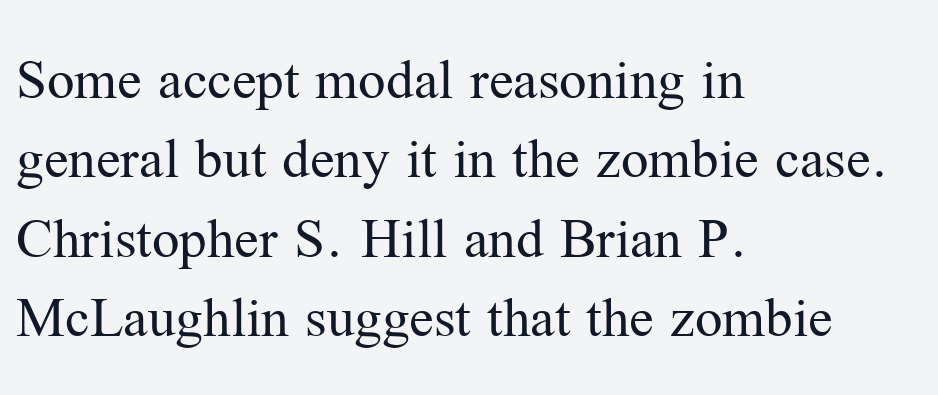
The image shows 61 px regular-weight serif type, upright; set left-aligned, normal line spacing (1.3x), normal letter spacing, not underlined; medium stroke contrast and a medium x-height.
